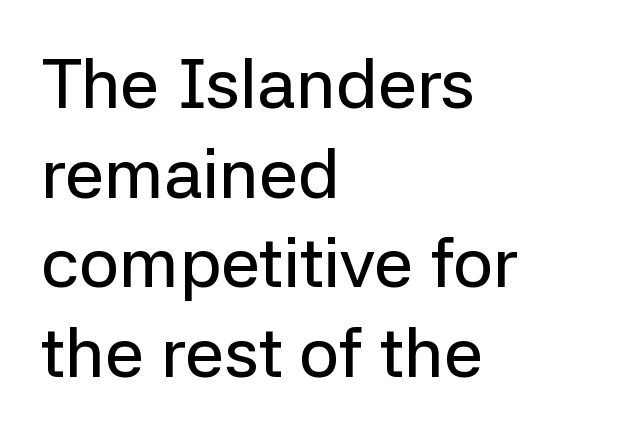
The image shows 70 px sans-serif type, upright; set left-aligned, normal line spacing (1.28x), normal letter spacing, not underlined; low stroke contrast and a medium x-height.
